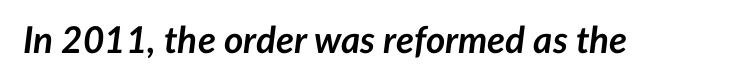
Q: Is the text bold? A: Yes.
Q: Is the text italic (slanted)? A: Yes, it leans right by about 7 degrees.
Q: Is the text underlined? A: No.
Q: Is the spacing between letters normal or unusually wide? A: Normal.
Q: Width (condensed, normal, or wide)? A: Normal.
Q: Stroke contrast? A: Low.
Q: x-height? A: Medium.
Q: Monospaced? A: No.
